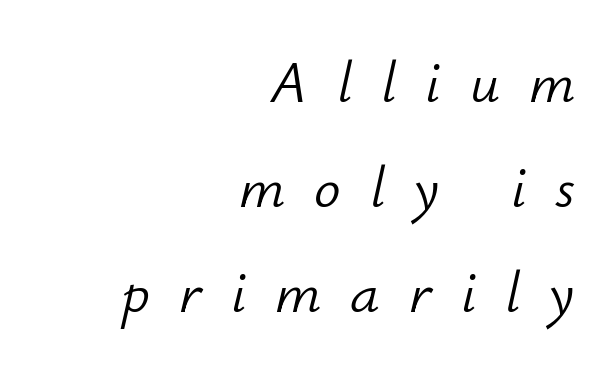
{"italic": "yes", "lean": "right", "slant_degrees": 12, "bold": "no", "weight": "light", "width": "normal", "stroke_contrast": "low", "x_height": "small", "monospaced": "no", "underline": "no", "align": "right", "line_spacing_ratio": 1.78, "letter_spacing": "wide", "letter_spacing_em": 0.49, "glyph_px": 59}
